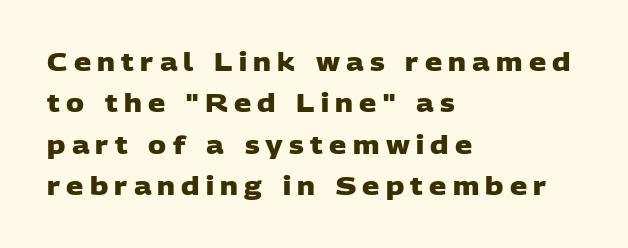
Q: Is the text bold? A: Yes.
Q: Is the text underlined? A: No.
Q: How is the paragraph aligned? A: Left-aligned.
Q: Is the spacing between letters normal or unusually wide? A: Unusually wide.
